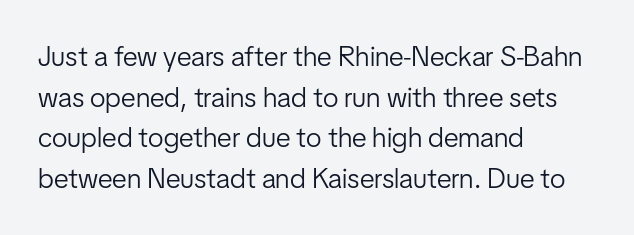
Q: Is the text bold? A: No.
Q: Is the text italic (slanted)? A: No, it is upright.
Q: Is the typeface a serif or a sans-serif typeface? A: Sans-serif.
Q: Is the text underlined? A: No.
Q: How is the paragraph aligned? A: Left-aligned.
Q: Is the spacing between letters normal or unusually wide? A: Normal.
Q: Is the spacing between lines tight, normal or loose? A: Normal.
Q: Width (condensed, normal, or wide)? A: Condensed.
Q: Stroke contrast? A: Low.
Q: x-height? A: Medium.
Q: Monospaced? A: No.
